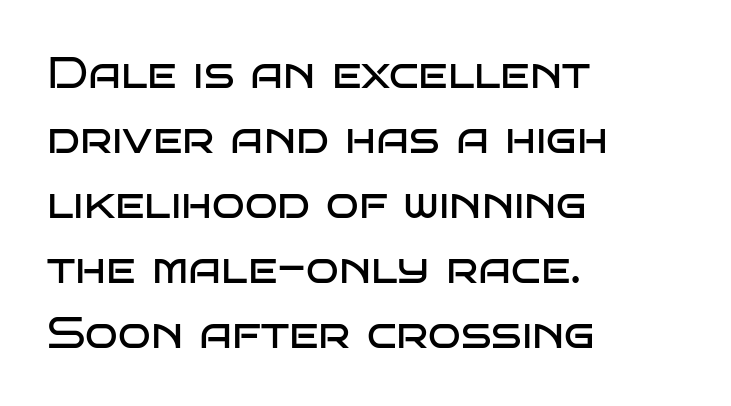
{"serif": "no", "italic": "no", "bold": "no", "weight": "regular", "width": "wide", "stroke_contrast": "low", "x_height": "large", "monospaced": "no", "underline": "no", "align": "left", "line_spacing": "normal", "line_spacing_ratio": 1.51, "letter_spacing": "normal", "letter_spacing_em": 0.0, "glyph_px": 43}
